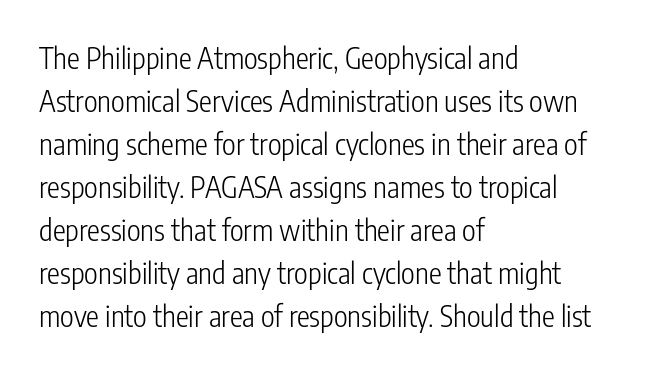
The image shows 29 px light, condensed sans-serif type, upright; set left-aligned, normal line spacing (1.48x), normal letter spacing, not underlined; low stroke contrast and a medium x-height.
